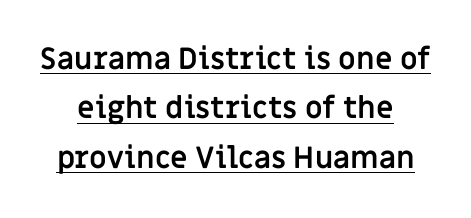
Q: Is the text bold? A: Yes.
Q: Is the text italic (slanted)? A: No, it is upright.
Q: Is the typeface a serif or a sans-serif typeface? A: Sans-serif.
Q: Is the text underlined? A: Yes.
Q: Is the spacing between letters normal or unusually wide? A: Normal.
Q: Is the spacing between lines tight, normal or loose? A: Normal.
Q: Width (condensed, normal, or wide)? A: Normal.
Q: Stroke contrast? A: Low.
Q: x-height? A: Large.
Q: Monospaced? A: No.
